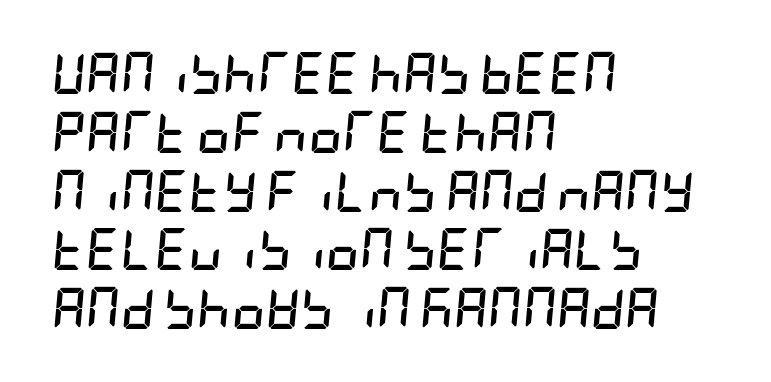
The image shows 42 px semibold, condensed type, italic (leaning right); set left-aligned, normal line spacing (1.4x), normal letter spacing, not underlined; low stroke contrast and a large x-height.
